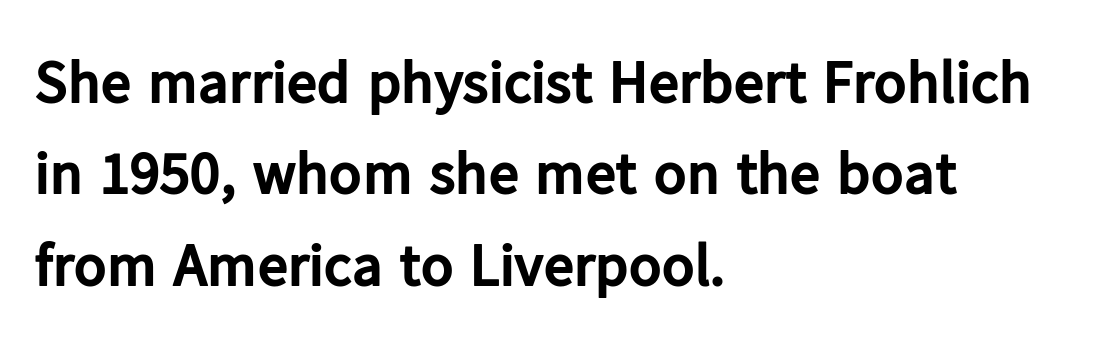
The image shows 61 px bold sans-serif type, upright; set left-aligned, normal line spacing (1.5x), normal letter spacing, not underlined; low stroke contrast and a medium x-height.
